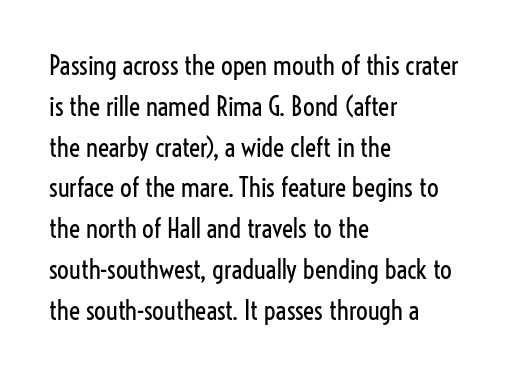
Q: Is the text bold? A: No.
Q: Is the text italic (slanted)? A: No, it is upright.
Q: Is the text underlined? A: No.
Q: How is the paragraph aligned? A: Left-aligned.
Q: Is the spacing between letters normal or unusually wide? A: Normal.
Q: Is the spacing between lines tight, normal or loose? A: Normal.
